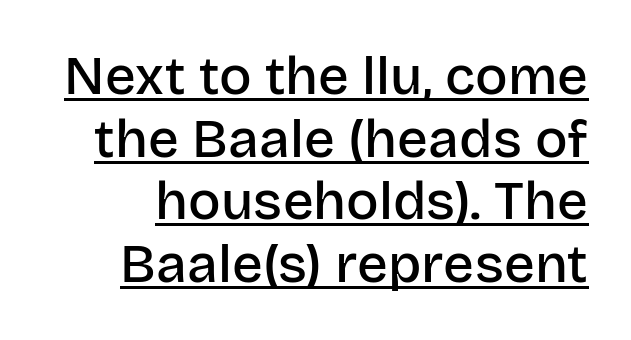
The gaps between neighbouring characters are ordinary and unremarkable. Each letter keeps its own natural width here, so spacing adapts to shape. Does the type have serifs? No, each stem ends abruptly. Notice the strokes are somewhat thickened but not fully heavy: this is a semibold.
